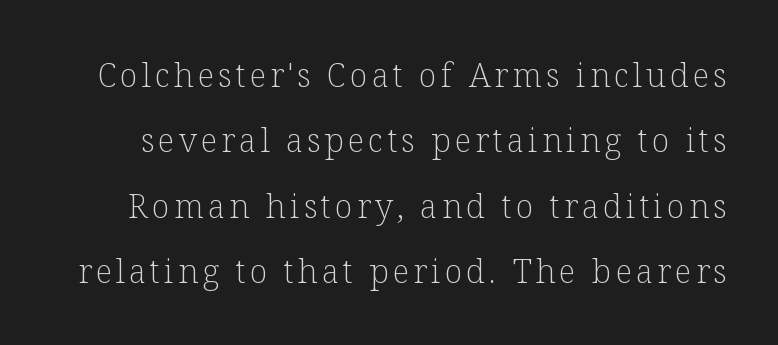
The image shows 33 px light serif type, upright; set loose line spacing (1.98x), not underlined; low stroke contrast and a medium x-height.
